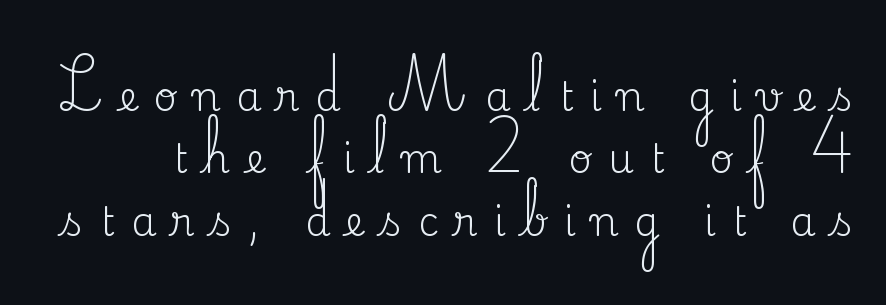
Q: Is the text bold? A: No.
Q: Is the text italic (slanted)? A: No, it is upright.
Q: Is the typeface a serif or a sans-serif typeface? A: Serif.
Q: Is the text underlined? A: No.
Q: Is the spacing between letters normal or unusually wide? A: Unusually wide.
Q: Is the spacing between lines tight, normal or loose? A: Normal.
Q: Width (condensed, normal, or wide)? A: Normal.
Q: Stroke contrast? A: Medium.
Q: x-height? A: Small.
Q: Monospaced? A: No.
